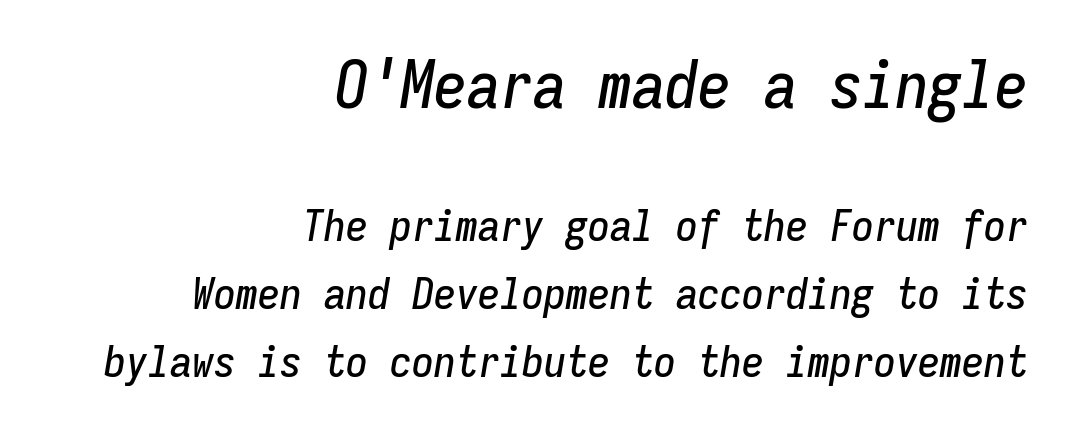
The image shows 66 px condensed type, italic (leaning right), monospaced; set right-aligned, normal line spacing (1.54x), normal letter spacing, not underlined; the first (top) block is 1.5x larger; low stroke contrast and a medium x-height.
